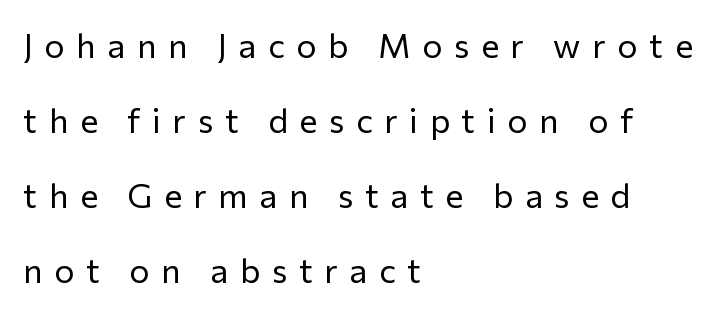
Compared with a typical body face, this is equally light or lighter still. Words float on clear page, feet unadorned. Every character sits straight up, as roman type does. Visually the block forms a straight wall on the left and a jagged coastline on the right.
